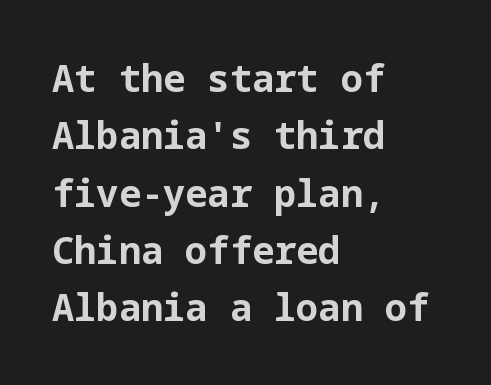
The image shows 37 px bold sans-serif type, upright; set left-aligned, normal line spacing (1.55x), normal letter spacing, not underlined; low stroke contrast and a medium x-height.
